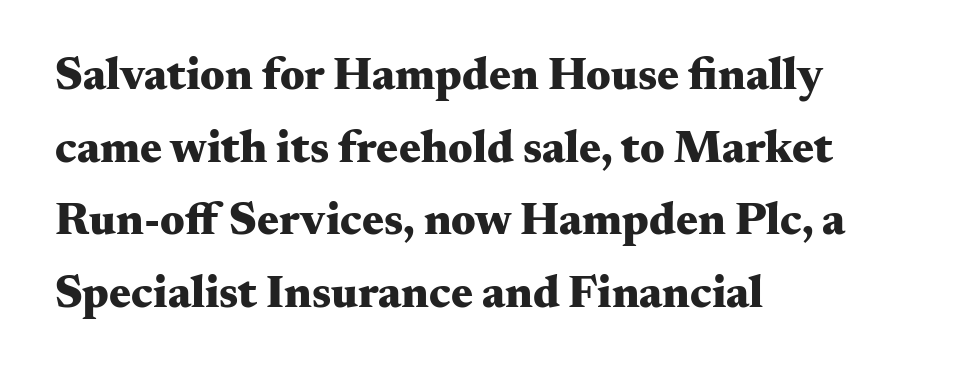
{"serif": "yes", "italic": "no", "bold": "yes", "weight": "heavy", "width": "wide", "stroke_contrast": "medium", "x_height": "small", "monospaced": "no", "underline": "no", "align": "left", "line_spacing": "normal", "line_spacing_ratio": 1.58, "letter_spacing": "normal", "letter_spacing_em": 0.0, "glyph_px": 46}
